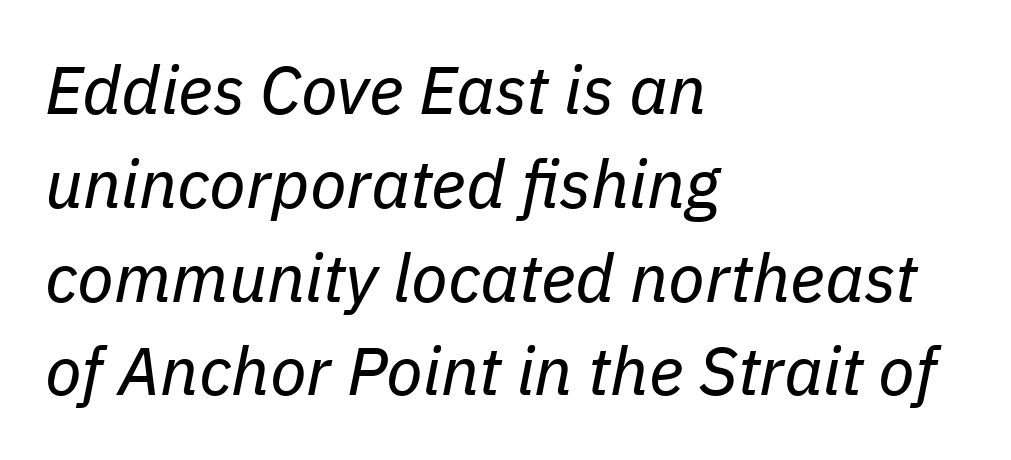
The image shows 67 px regular-weight type, italic (leaning right); set left-aligned, normal line spacing (1.4x), normal letter spacing, not underlined; low stroke contrast and a medium x-height.
